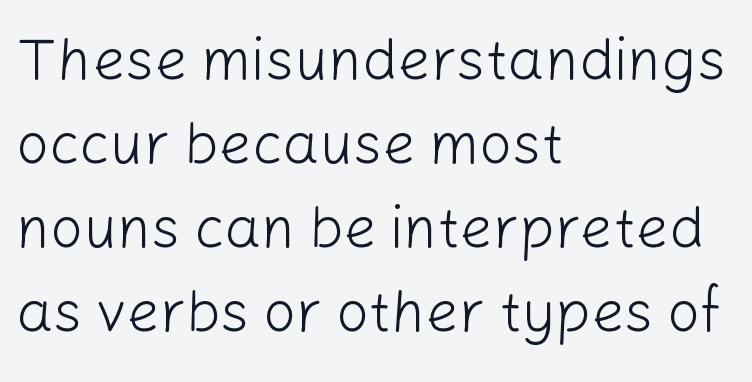
{"serif": "no", "italic": "no", "bold": "no", "weight": "light", "width": "normal", "stroke_contrast": "low", "x_height": "medium", "monospaced": "no", "underline": "no", "align": "left", "line_spacing": "normal", "line_spacing_ratio": 1.45, "letter_spacing": "normal", "letter_spacing_em": 0.0, "glyph_px": 58}
